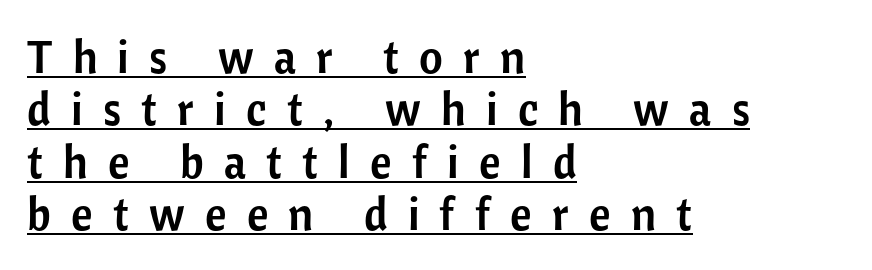
Each letter keeps its own natural width here, so spacing adapts to shape. The lettering holds an erect, upright posture throughout. The typeface chosen for these lines omits serifs. Words appear elongated and porous because spacing is wide.
